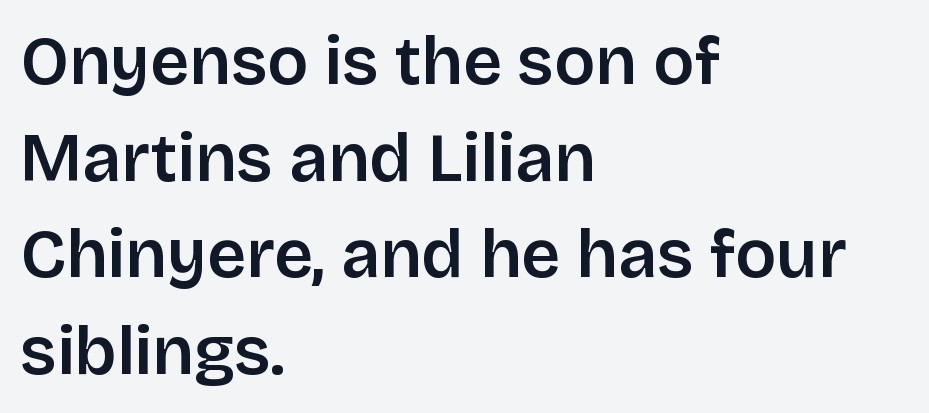
Note: no serifs on the glyphs. Standard letterfit; no display-style spreading of the glyphs. Every stem runs plumb, perpendicular to the baseline. Line spacing here is normal.
